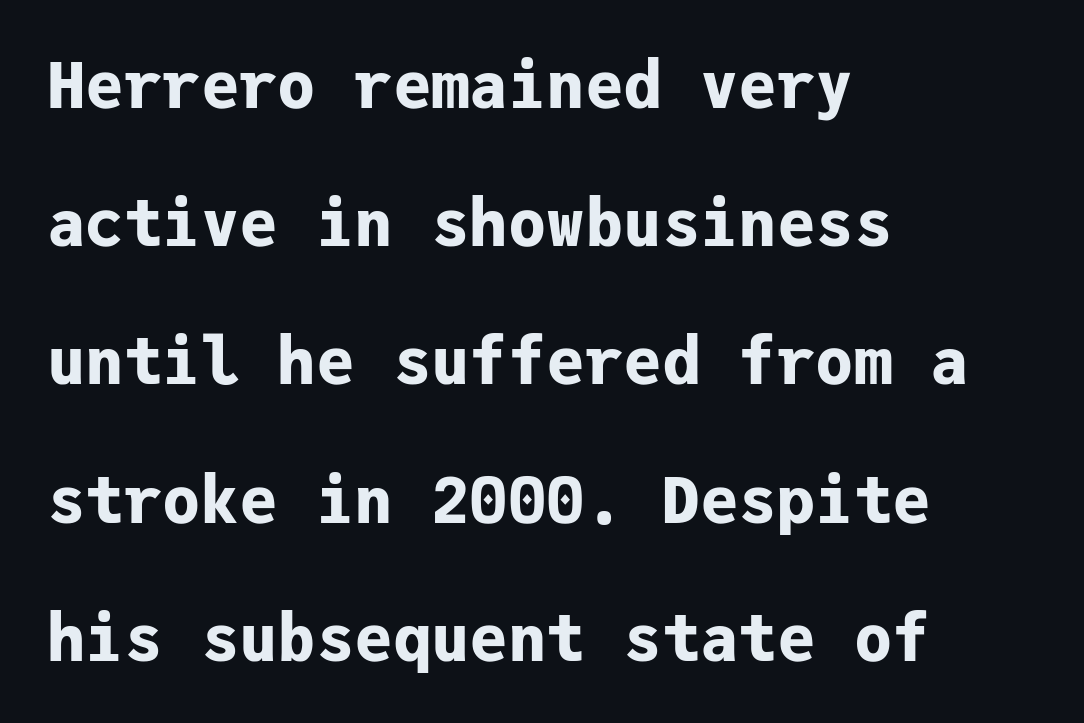
{"serif": "no", "italic": "no", "bold": "yes", "weight": "bold", "width": "normal", "stroke_contrast": "low", "x_height": "medium", "monospaced": "yes", "underline": "no", "align": "left", "line_spacing": "loose", "line_spacing_ratio": 2.16, "letter_spacing": "normal", "letter_spacing_em": 0.0, "glyph_px": 64}
